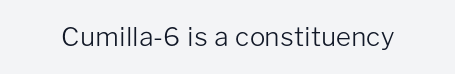
{"italic": "no", "bold": "no", "underline": "no", "letter_spacing": "normal", "letter_spacing_em": 0.0, "glyph_px": 26}
